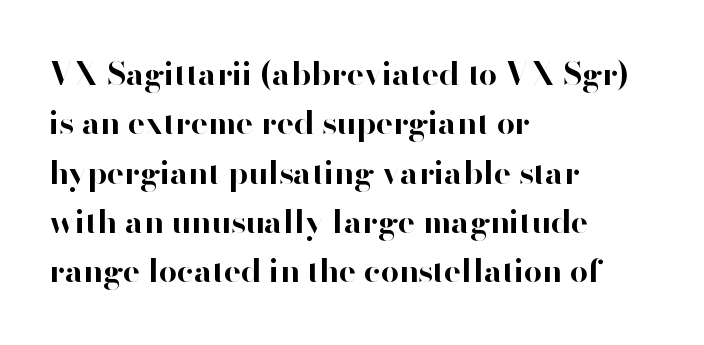
Q: Is the text bold? A: Yes.
Q: Is the text italic (slanted)? A: No, it is upright.
Q: Is the typeface a serif or a sans-serif typeface? A: Sans-serif.
Q: Is the text underlined? A: No.
Q: How is the paragraph aligned? A: Left-aligned.
Q: Is the spacing between letters normal or unusually wide? A: Normal.
Q: Is the spacing between lines tight, normal or loose? A: Normal.
Q: Width (condensed, normal, or wide)? A: Normal.
Q: Stroke contrast? A: High.
Q: x-height? A: Small.
Q: Monospaced? A: No.
